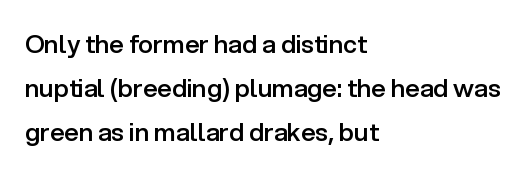
The image shows 25 px text type, upright; set left-aligned, line spacing 1.77x, normal letter spacing, not underlined.
